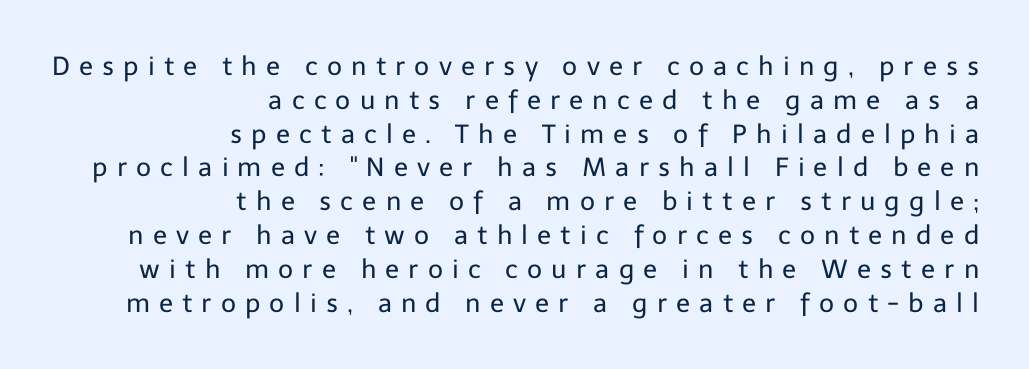
{"italic": "no", "bold": "no", "underline": "no", "align": "right", "line_spacing": "normal", "line_spacing_ratio": 1.3, "letter_spacing": "wide", "letter_spacing_em": 0.35, "glyph_px": 26}
